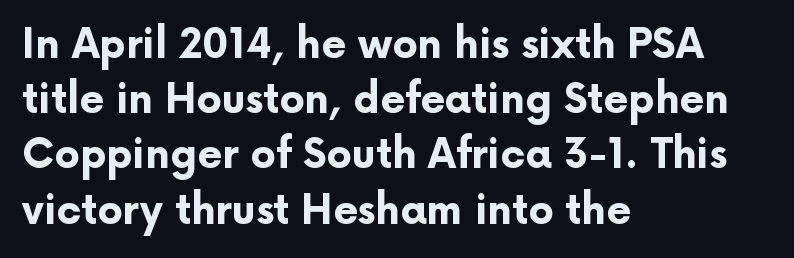
Q: Is the text bold? A: Yes.
Q: Is the text italic (slanted)? A: No, it is upright.
Q: Is the typeface a serif or a sans-serif typeface? A: Sans-serif.
Q: Is the text underlined? A: No.
Q: How is the paragraph aligned? A: Left-aligned.
Q: Is the spacing between letters normal or unusually wide? A: Normal.
Q: Is the spacing between lines tight, normal or loose? A: Normal.
Q: Width (condensed, normal, or wide)? A: Normal.
Q: Stroke contrast? A: Low.
Q: x-height? A: Medium.
Q: Monospaced? A: No.
